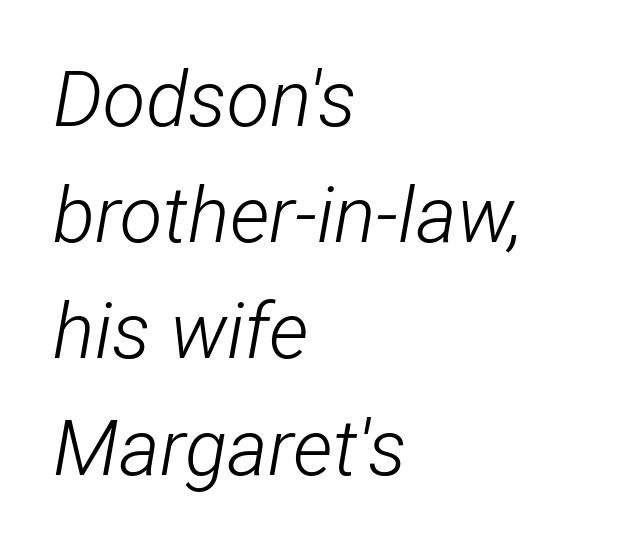
Q: Is the text bold? A: No.
Q: Is the text italic (slanted)? A: Yes, it leans right by about 12 degrees.
Q: Is the text underlined? A: No.
Q: How is the paragraph aligned? A: Left-aligned.
Q: Is the spacing between letters normal or unusually wide? A: Normal.
Q: Is the spacing between lines tight, normal or loose? A: Normal.
Q: Width (condensed, normal, or wide)? A: Condensed.
Q: Stroke contrast? A: Low.
Q: x-height? A: Medium.
Q: Monospaced? A: No.
